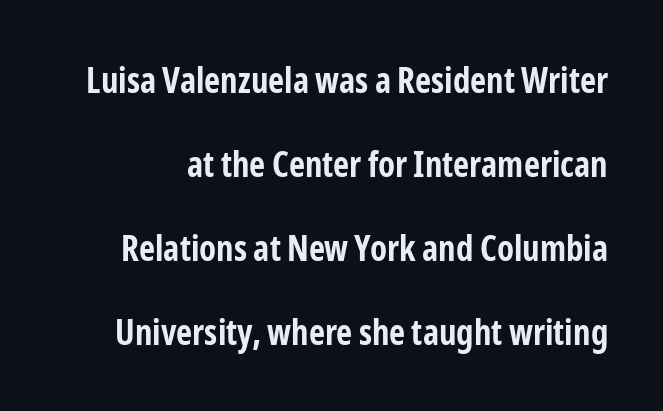
The image shows 35 px bold, condensed sans-serif type, upright; set loose line spacing (2.4x), normal letter spacing, not underlined; low stroke contrast and a medium x-height.
